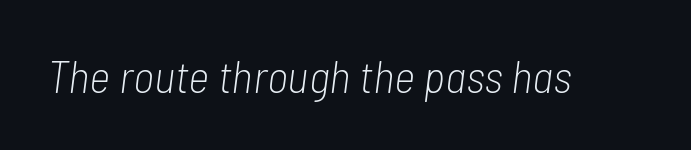
{"italic": "yes", "lean": "right", "slant_degrees": 7, "bold": "no", "weight": "light", "width": "condensed", "stroke_contrast": "low", "x_height": "medium", "monospaced": "no", "underline": "no", "letter_spacing": "normal", "letter_spacing_em": 0.0, "glyph_px": 46}
